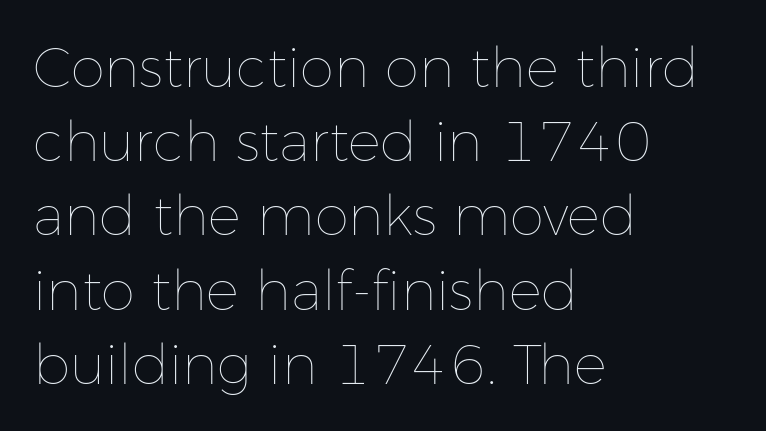
The image shows 55 px thin type, upright; set left-aligned, normal line spacing (1.35x), normal letter spacing, not underlined; low stroke contrast and a medium x-height.
